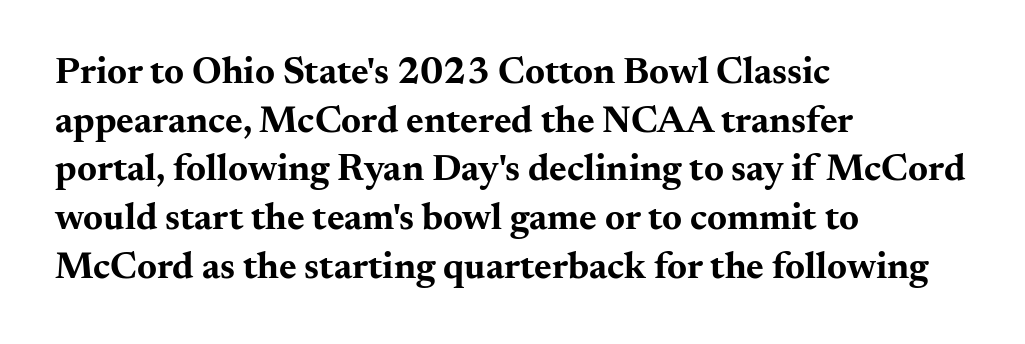
Q: Is the text bold? A: Yes.
Q: Is the text italic (slanted)? A: No, it is upright.
Q: Is the typeface a serif or a sans-serif typeface? A: Serif.
Q: Is the text underlined? A: No.
Q: How is the paragraph aligned? A: Left-aligned.
Q: Is the spacing between letters normal or unusually wide? A: Normal.
Q: Is the spacing between lines tight, normal or loose? A: Normal.
Q: Width (condensed, normal, or wide)? A: Wide.
Q: Stroke contrast? A: Medium.
Q: x-height? A: Small.
Q: Monospaced? A: No.
